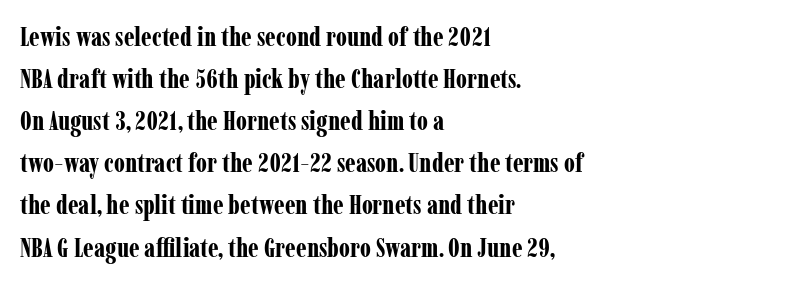
Q: Is the text bold? A: Yes.
Q: Is the text italic (slanted)? A: No, it is upright.
Q: Is the text underlined? A: No.
Q: How is the paragraph aligned? A: Left-aligned.
Q: Is the spacing between letters normal or unusually wide? A: Normal.
Q: Is the spacing between lines tight, normal or loose? A: Normal.
